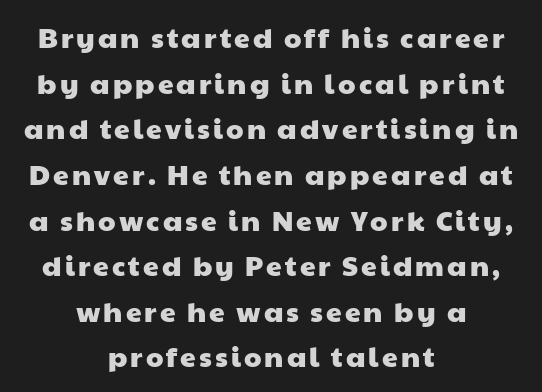
The image shows 28 px wide sans-serif type; set centered, normal line spacing (1.63x), not underlined; low stroke contrast and a medium x-height.
